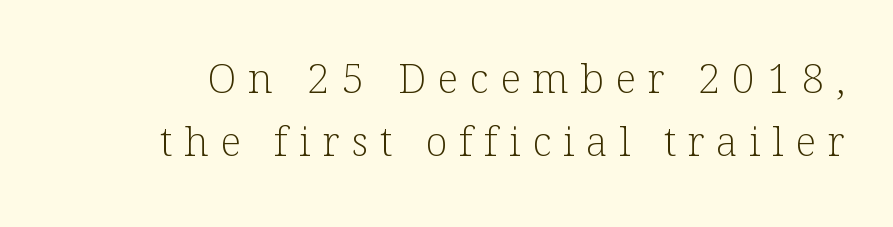
Q: Is the text bold? A: No.
Q: Is the text italic (slanted)? A: No, it is upright.
Q: Is the typeface a serif or a sans-serif typeface? A: Serif.
Q: Is the text underlined? A: No.
Q: Is the spacing between letters normal or unusually wide? A: Unusually wide.
Q: Is the spacing between lines tight, normal or loose? A: Normal.
Q: Width (condensed, normal, or wide)? A: Normal.
Q: Stroke contrast? A: Low.
Q: x-height? A: Medium.
Q: Monospaced? A: No.
